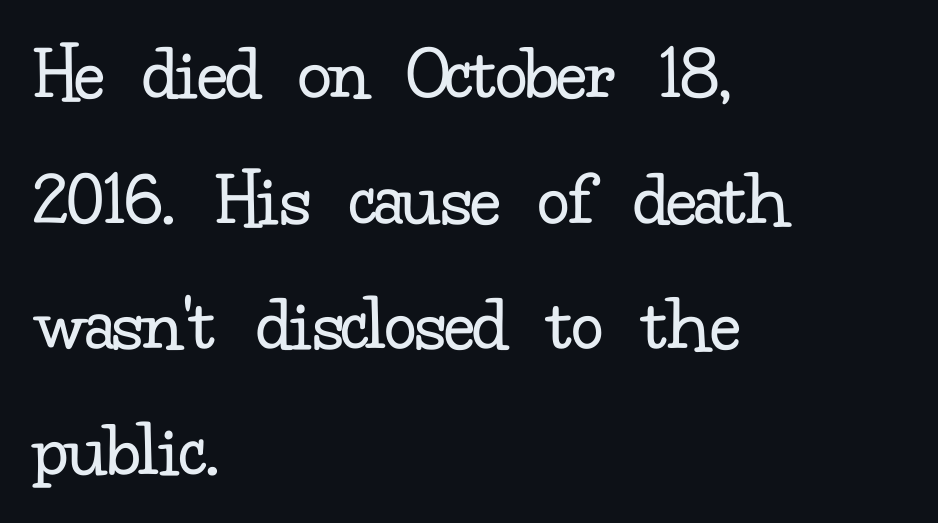
Compared with a centered layout, this one pins lines to the left instead. Weight class: somewhere from thin through regular. If you drew a line through each stem, it would be perfectly vertical. This sample has the flowing, uneven cadence of proportional lettering. The words here are not underlined.
